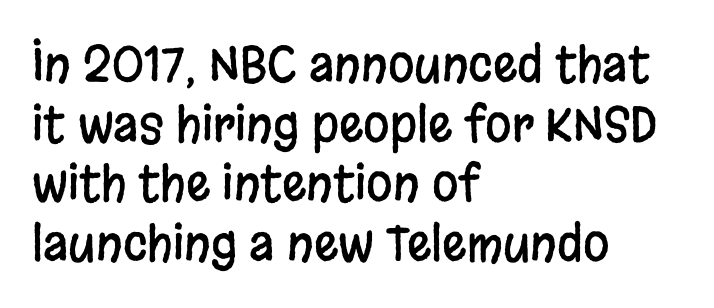
The image shows 48 px condensed sans-serif type, upright; set left-aligned, line spacing 1.24x, normal letter spacing, not underlined; low stroke contrast and a large x-height.
